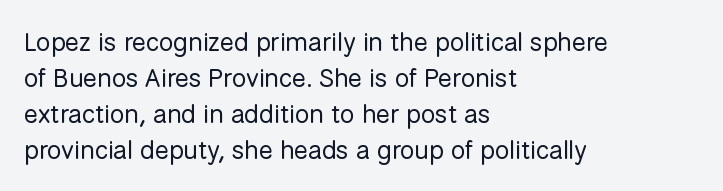
{"italic": "no", "bold": "no", "underline": "no", "align": "left", "line_spacing": "normal", "line_spacing_ratio": 1.38, "letter_spacing": "normal", "letter_spacing_em": 0.0, "glyph_px": 26}
